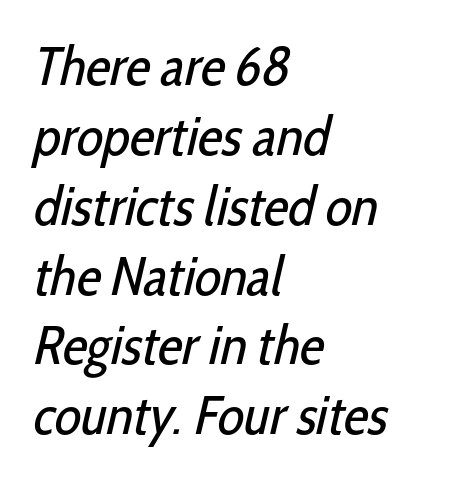
Q: Is the text bold? A: No.
Q: Is the typeface a serif or a sans-serif typeface? A: Sans-serif.
Q: Is the text underlined? A: No.
Q: How is the paragraph aligned? A: Left-aligned.
Q: Is the spacing between letters normal or unusually wide? A: Normal.
Q: Is the spacing between lines tight, normal or loose? A: Normal.
Q: Width (condensed, normal, or wide)? A: Condensed.
Q: Stroke contrast? A: Low.
Q: x-height? A: Medium.
Q: Monospaced? A: No.
